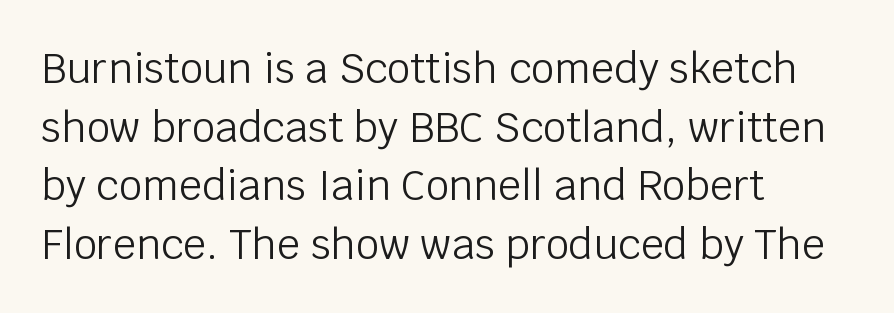
Each letter keeps its own natural width here, so spacing adapts to shape. Does extra space separate the letters? No, they use regular spacing. Whoever set this chose a conventional vertical rhythm. Unlike italic type, these characters show no tilt at all. The glyphs in this specimen are sans serif. The strokes carry an ordinary text weight at most.
